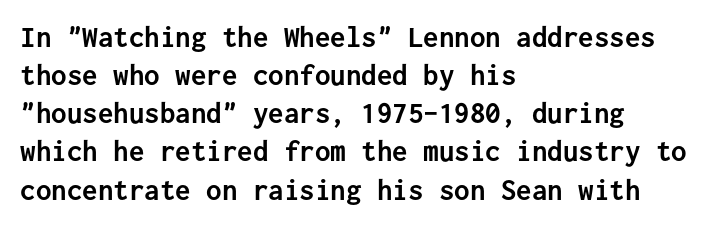
{"serif": "no", "italic": "no", "bold": "yes", "weight": "semibold", "width": "normal", "stroke_contrast": "low", "x_height": "medium", "monospaced": "yes", "underline": "no", "align": "left", "line_spacing_ratio": 1.23, "letter_spacing": "normal", "letter_spacing_em": 0.0, "glyph_px": 31}
